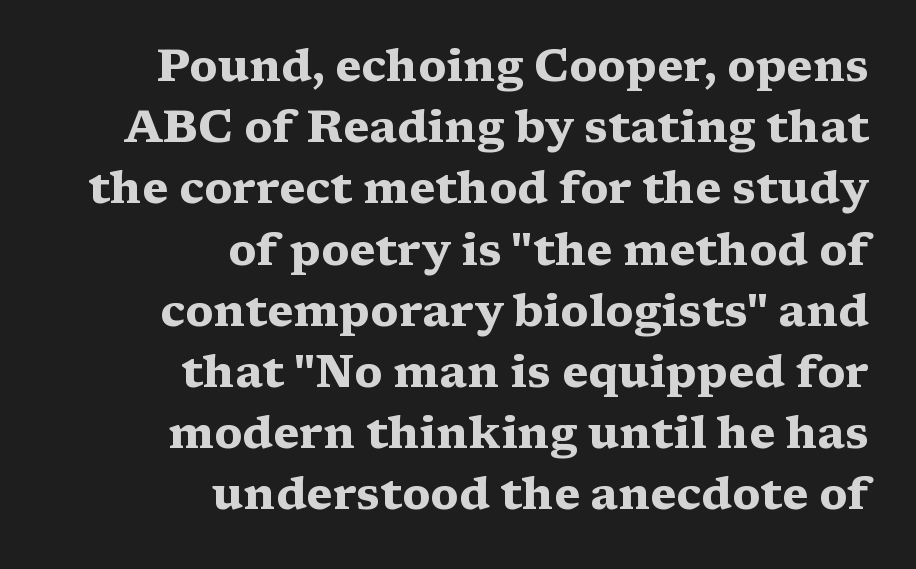
Q: Is the text bold? A: Yes.
Q: Is the text italic (slanted)? A: No, it is upright.
Q: Is the typeface a serif or a sans-serif typeface? A: Serif.
Q: Is the text underlined? A: No.
Q: How is the paragraph aligned? A: Right-aligned.
Q: Is the spacing between letters normal or unusually wide? A: Normal.
Q: Is the spacing between lines tight, normal or loose? A: Normal.
Q: Width (condensed, normal, or wide)? A: Wide.
Q: Stroke contrast? A: Medium.
Q: x-height? A: Medium.
Q: Monospaced? A: No.
